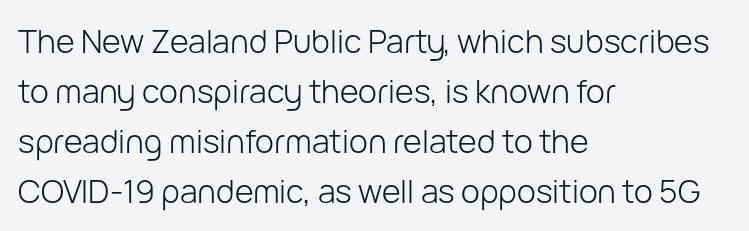
Look at the tracking — it's just the regular setting, nothing added. The string is rendered with underlining switched off. These glyphs show unthickened strokes, regular width or finer. This rendering employs a face without finishing strokes, i.e., a sans-serif. If you drew a ruler down the left edge, every line would touch it. Each letter keeps its own natural width here, so spacing adapts to shape.
